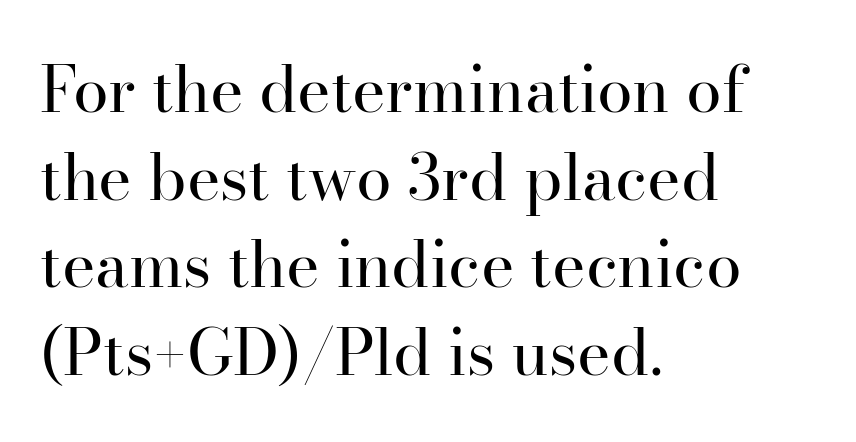
The image shows 64 px regular-weight serif type, upright; set left-aligned, normal line spacing (1.37x), normal letter spacing, not underlined; high stroke contrast and a small x-height.
